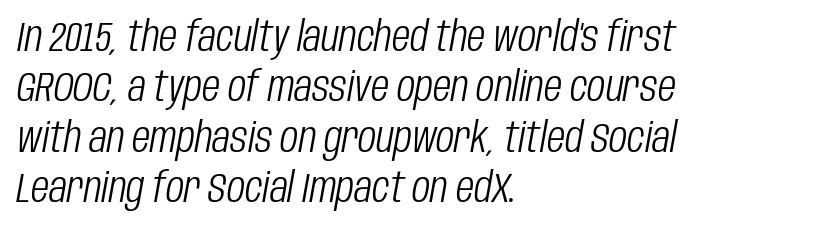
Q: Is the text bold? A: No.
Q: Is the text italic (slanted)? A: Yes, it leans right by about 10 degrees.
Q: Is the text underlined? A: No.
Q: How is the paragraph aligned? A: Left-aligned.
Q: Is the spacing between letters normal or unusually wide? A: Normal.
Q: Width (condensed, normal, or wide)? A: Condensed.
Q: Stroke contrast? A: Low.
Q: x-height? A: Large.
Q: Monospaced? A: No.
